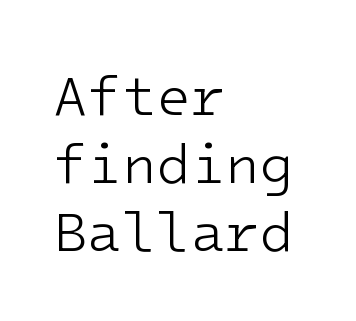
{"serif": "no", "italic": "no", "bold": "no", "weight": "light", "width": "normal", "stroke_contrast": "low", "x_height": "medium", "monospaced": "yes", "underline": "no", "align": "left", "line_spacing_ratio": 1.21, "letter_spacing": "normal", "letter_spacing_em": 0.0, "glyph_px": 56}
